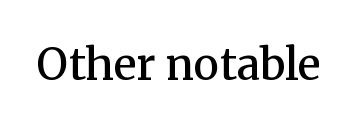
{"serif": "yes", "italic": "no", "bold": "semi", "weight": "semibold", "width": "normal", "stroke_contrast": "medium", "x_height": "medium", "monospaced": "no", "underline": "no", "letter_spacing": "normal", "letter_spacing_em": 0.0, "glyph_px": 43}
